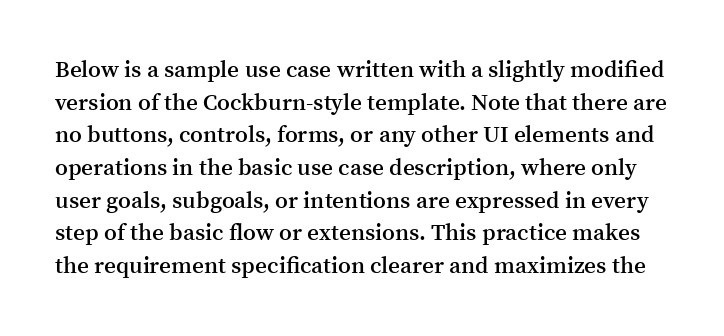
The image shows 23 px text type, upright; set normal line spacing (1.42x), normal letter spacing, not underlined.
